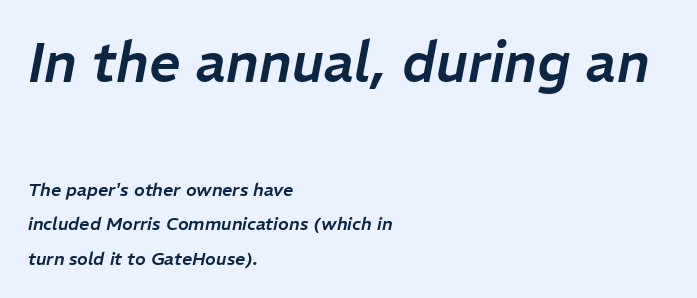
Each letter keeps its own natural width here, so spacing adapts to shape. Glyph-to-glyph distance matches everyday printed text. Compared with typical paragraphs, the rows here are farther apart. Just letters on the line, the space beneath them empty.
